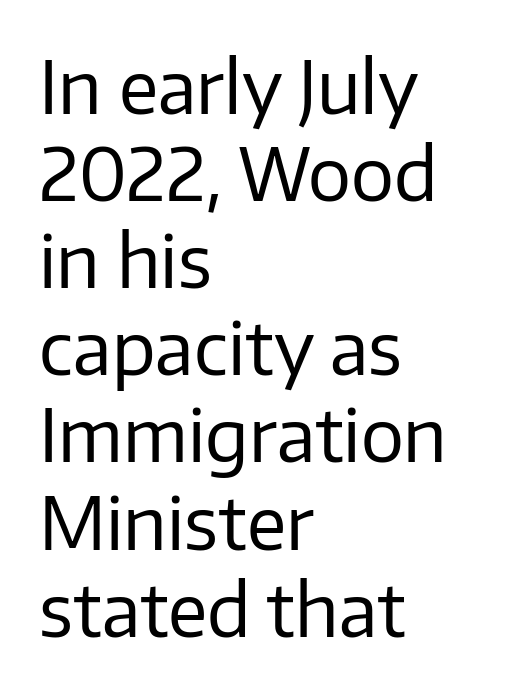
Q: Is the text bold? A: No.
Q: Is the text italic (slanted)? A: No, it is upright.
Q: Is the typeface a serif or a sans-serif typeface? A: Sans-serif.
Q: Is the text underlined? A: No.
Q: How is the paragraph aligned? A: Left-aligned.
Q: Is the spacing between letters normal or unusually wide? A: Normal.
Q: Width (condensed, normal, or wide)? A: Normal.
Q: Stroke contrast? A: Low.
Q: x-height? A: Medium.
Q: Monospaced? A: No.
